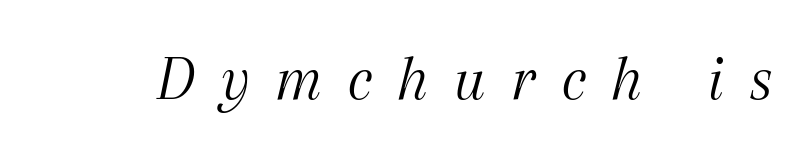
Q: Is the text bold? A: No.
Q: Is the text italic (slanted)? A: Yes, it leans right by about 12 degrees.
Q: Is the typeface a serif or a sans-serif typeface? A: Serif.
Q: Is the text underlined? A: No.
Q: Is the spacing between letters normal or unusually wide? A: Unusually wide.
Q: Width (condensed, normal, or wide)? A: Normal.
Q: Stroke contrast? A: Medium.
Q: x-height? A: Medium.
Q: Monospaced? A: No.
